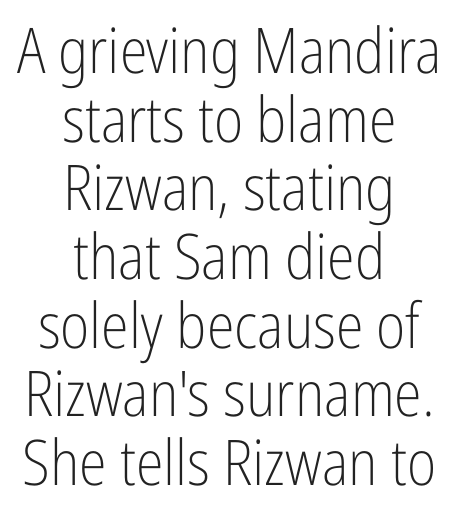
The image shows 63 px light, condensed sans-serif type, upright; set centered, tight line spacing (1.09x), normal letter spacing, not underlined; low stroke contrast and a medium x-height.
